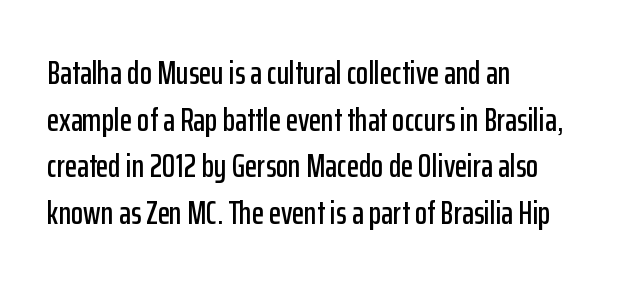
Q: Is the text italic (slanted)? A: No, it is upright.
Q: Is the typeface a serif or a sans-serif typeface? A: Sans-serif.
Q: Is the text underlined? A: No.
Q: How is the paragraph aligned? A: Left-aligned.
Q: Is the spacing between letters normal or unusually wide? A: Normal.
Q: Is the spacing between lines tight, normal or loose? A: Normal.
Q: Width (condensed, normal, or wide)? A: Condensed.
Q: Stroke contrast? A: Low.
Q: x-height? A: Medium.
Q: Monospaced? A: No.
